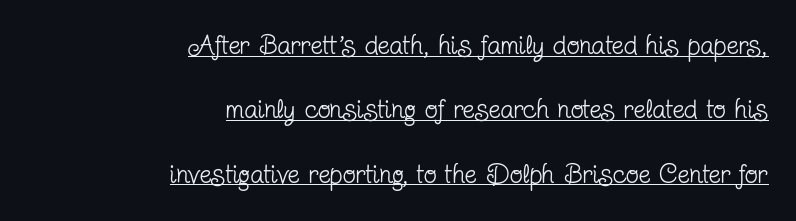
Q: Is the text bold? A: No.
Q: Is the text italic (slanted)? A: No, it is upright.
Q: Is the text underlined? A: Yes.
Q: How is the paragraph aligned? A: Right-aligned.
Q: Is the spacing between letters normal or unusually wide? A: Normal.
Q: Is the spacing between lines tight, normal or loose? A: Loose.
